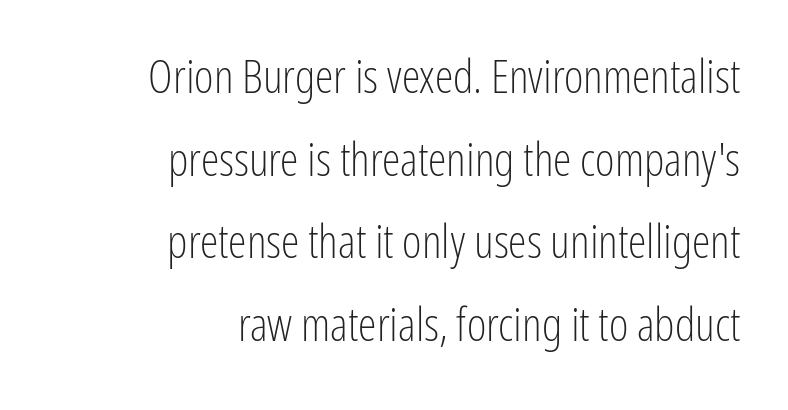
Q: Is the text bold? A: No.
Q: Is the text italic (slanted)? A: No, it is upright.
Q: Is the typeface a serif or a sans-serif typeface? A: Sans-serif.
Q: Is the text underlined? A: No.
Q: How is the paragraph aligned? A: Right-aligned.
Q: Is the spacing between letters normal or unusually wide? A: Normal.
Q: Width (condensed, normal, or wide)? A: Condensed.
Q: Stroke contrast? A: Low.
Q: x-height? A: Medium.
Q: Monospaced? A: No.
